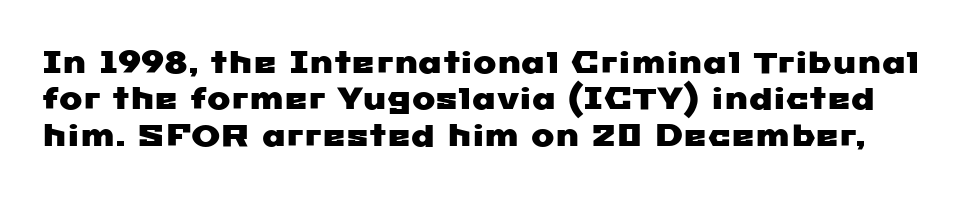
The image shows 31 px wide sans-serif type; set line spacing 1.17x, normal letter spacing, not underlined; low stroke contrast and a medium x-height.
